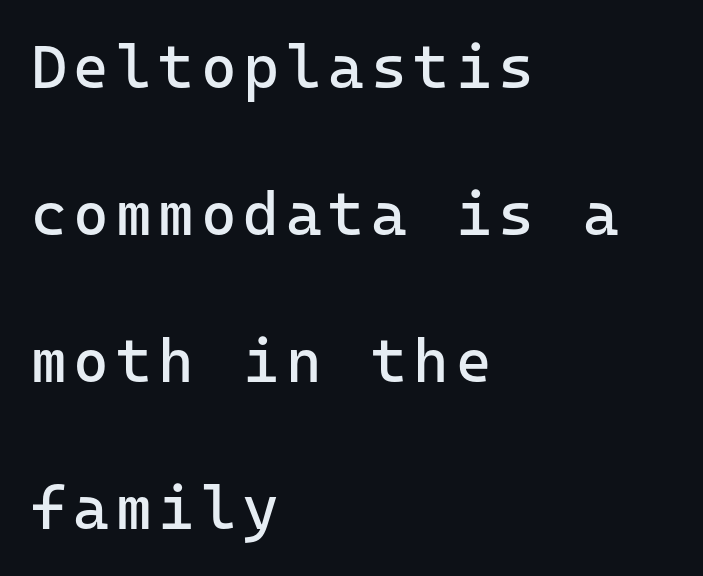
{"serif": "no", "italic": "no", "bold": "no", "weight": "regular", "width": "normal", "stroke_contrast": "low", "x_height": "medium", "monospaced": "yes", "underline": "no", "align": "left", "line_spacing": "loose", "line_spacing_ratio": 2.41, "glyph_px": 61}
